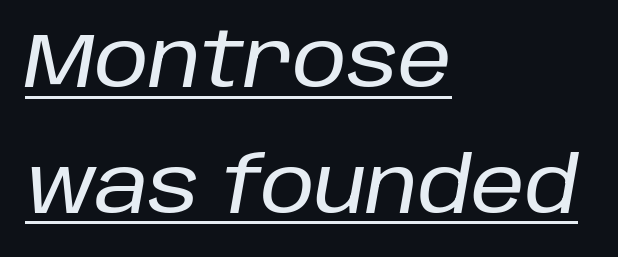
Q: Is the text italic (slanted)? A: Yes, it leans right by about 10 degrees.
Q: Is the text underlined? A: Yes.
Q: How is the paragraph aligned? A: Left-aligned.
Q: Is the spacing between letters normal or unusually wide? A: Normal.
Q: Is the spacing between lines tight, normal or loose? A: Normal.
Q: Width (condensed, normal, or wide)? A: Normal.
Q: Stroke contrast? A: Low.
Q: x-height? A: Large.
Q: Monospaced? A: No.
